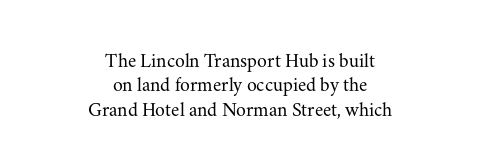
Q: Is the text bold? A: No.
Q: Is the text italic (slanted)? A: No, it is upright.
Q: Is the text underlined? A: No.
Q: How is the paragraph aligned? A: Centered.
Q: Is the spacing between letters normal or unusually wide? A: Normal.
